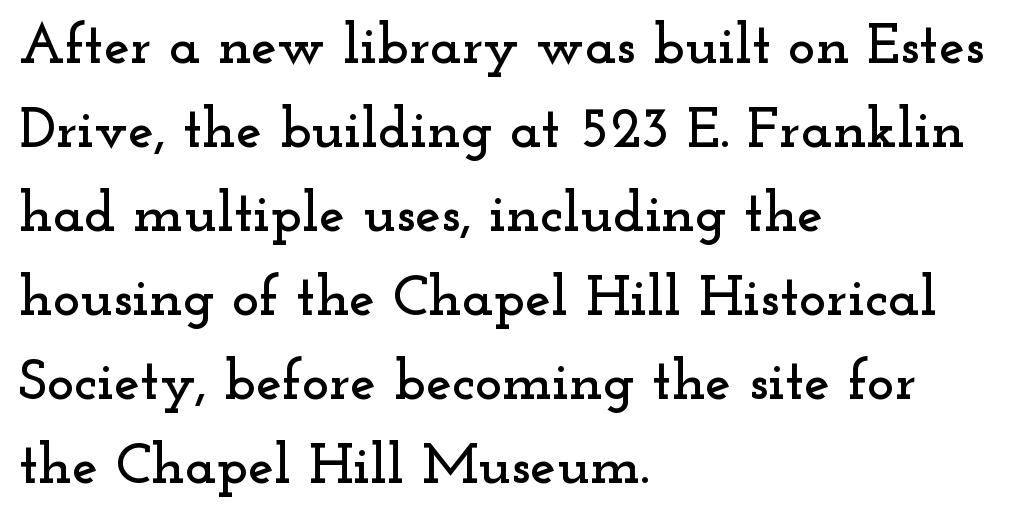
The image shows 58 px wide serif type, upright; set left-aligned, normal line spacing (1.45x), normal letter spacing, not underlined; low stroke contrast and a small x-height.
